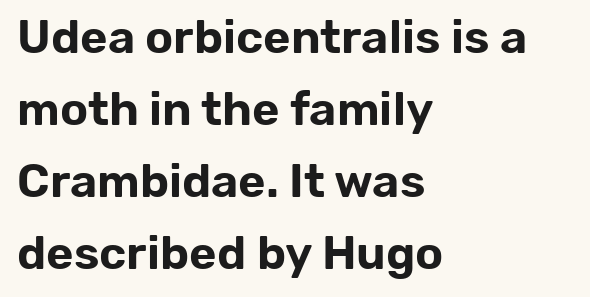
The image shows 47 px sans-serif type, upright; set left-aligned, normal line spacing (1.53x), normal letter spacing, not underlined; low stroke contrast and a medium x-height.
